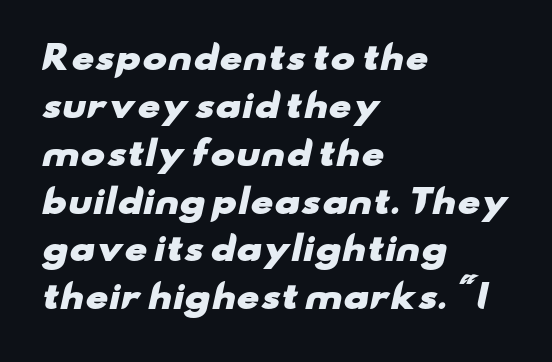
The image shows 33 px heavy, wide sans-serif type; set left-aligned, normal line spacing (1.45x), normal letter spacing, not underlined; low stroke contrast and a small x-height.
